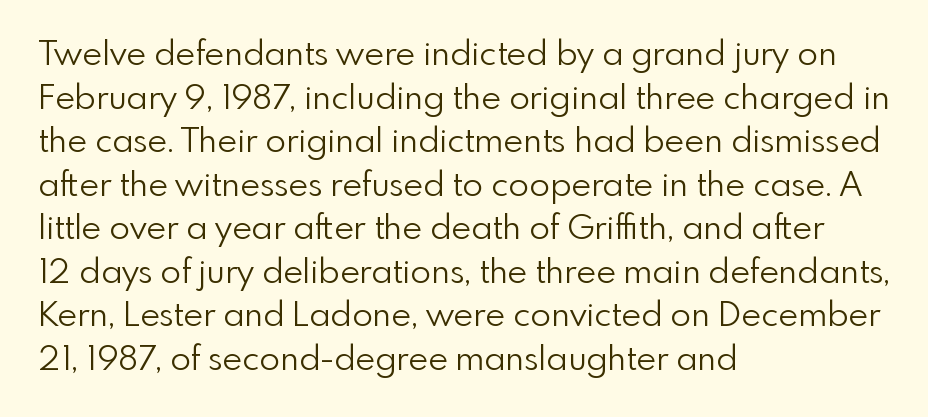
Q: Is the text bold? A: No.
Q: Is the text italic (slanted)? A: No, it is upright.
Q: Is the typeface a serif or a sans-serif typeface? A: Sans-serif.
Q: Is the text underlined? A: No.
Q: How is the paragraph aligned? A: Left-aligned.
Q: Is the spacing between letters normal or unusually wide? A: Normal.
Q: Is the spacing between lines tight, normal or loose? A: Normal.
Q: Width (condensed, normal, or wide)? A: Normal.
Q: Stroke contrast? A: Low.
Q: x-height? A: Small.
Q: Monospaced? A: No.
